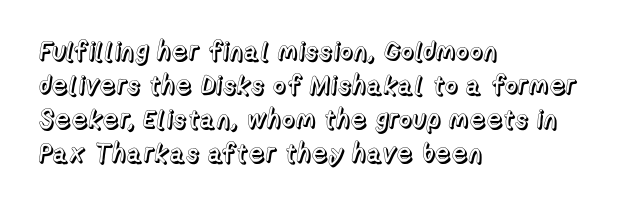
{"underline": "no", "align": "left", "line_spacing": "normal", "line_spacing_ratio": 1.31, "letter_spacing": "normal", "letter_spacing_em": 0.0, "glyph_px": 26}
